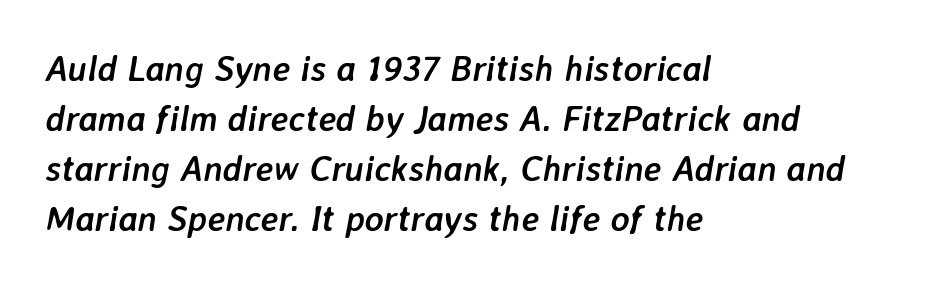
The image shows 36 px semibold type, italic (leaning right); set left-aligned, normal line spacing (1.39x), normal letter spacing, not underlined; low stroke contrast and a medium x-height.
